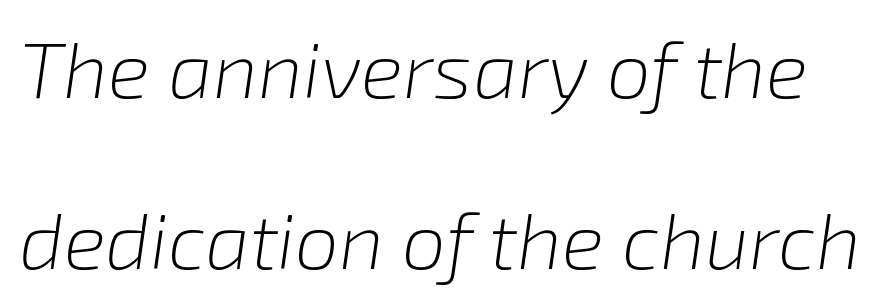
Reading down the column, the eye jumps a long way to each next line. You could not count columns in this text — the font is proportionally spaced. Weight class: somewhere from thin through regular. Words float on clear page, feet unadorned. Each word holds together tightly as a unit, with standard inter-letter gaps. Style check: oblique.
